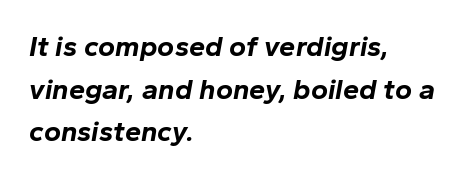
Q: Is the text bold? A: Yes.
Q: Is the text italic (slanted)? A: Yes, it leans right by about 10 degrees.
Q: Is the text underlined? A: No.
Q: How is the paragraph aligned? A: Left-aligned.
Q: Is the spacing between letters normal or unusually wide? A: Normal.
Q: Is the spacing between lines tight, normal or loose? A: Normal.
Q: Width (condensed, normal, or wide)? A: Normal.
Q: Stroke contrast? A: Low.
Q: x-height? A: Medium.
Q: Monospaced? A: No.
